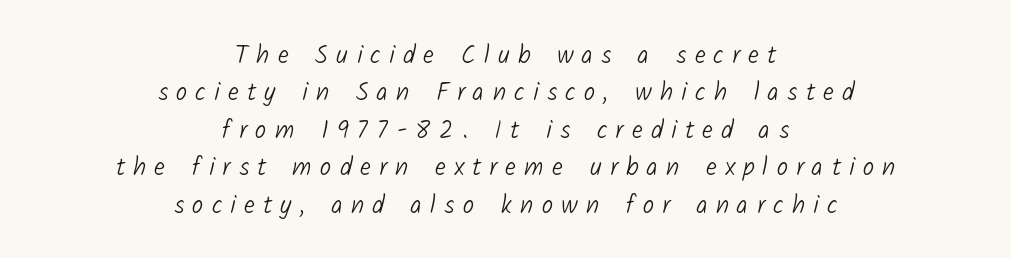
Neither beginnings nor endings align; midpoints do. The glyphs are unaccompanied by any horizontal stroke below them. The block of text has a typical density, with ordinary space between rows. Weight: regular or lighter. The tracking jumps out immediately: characters are airy and widely separated.
